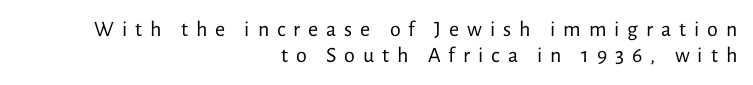
{"italic": "no", "bold": "no", "underline": "no", "align": "right", "line_spacing_ratio": 1.18, "letter_spacing": "wide", "letter_spacing_em": 0.36, "glyph_px": 22}
